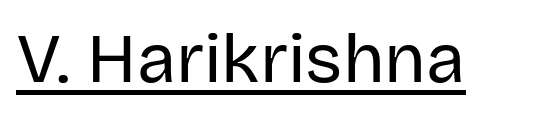
The image shows 70 px regular-weight sans-serif type, upright; set normal letter spacing, underlined; low stroke contrast and a large x-height.
